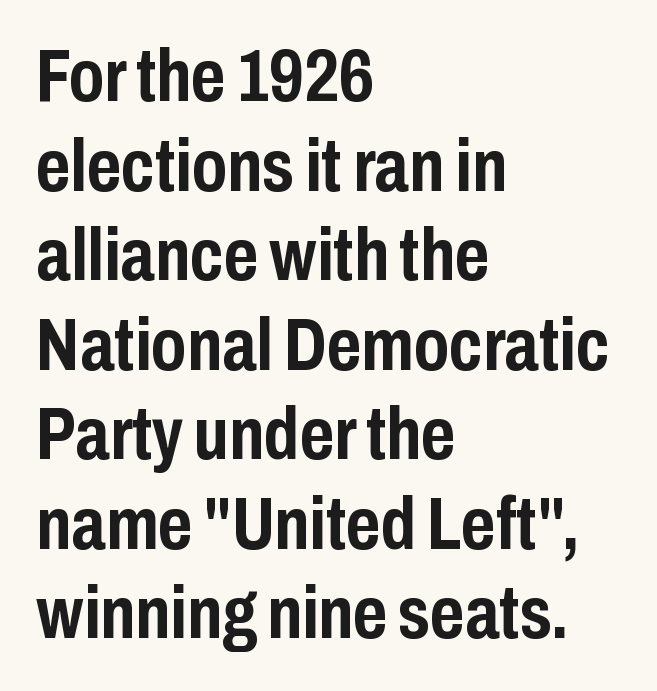
The line texture is even and compact thanks to regular tracking. Horizontal alignment here is leftward, the default for most running prose. On the weight axis this lands at bold, roughly 700. Quick note: underline off. The passage shown is typed in a proportional face where columns would drift.
